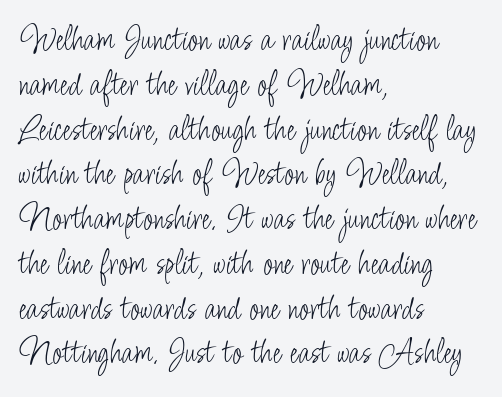
{"serif": "no", "bold": "no", "weight": "light", "width": "condensed", "stroke_contrast": "low", "x_height": "small", "monospaced": "no", "underline": "no", "align": "left", "line_spacing_ratio": 1.21, "letter_spacing": "normal", "letter_spacing_em": 0.0, "glyph_px": 37}
